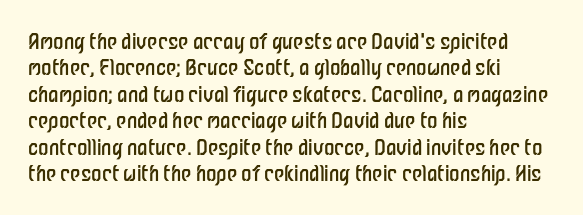
{"italic": "no", "bold": "no", "underline": "no", "align": "left", "line_spacing": "normal", "line_spacing_ratio": 1.26, "letter_spacing": "normal", "letter_spacing_em": 0.0, "glyph_px": 21}
